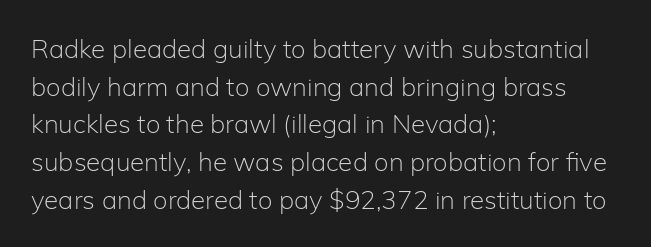
{"italic": "no", "bold": "no", "underline": "no", "align": "left", "line_spacing": "normal", "line_spacing_ratio": 1.45, "letter_spacing": "normal", "letter_spacing_em": 0.0, "glyph_px": 26}
